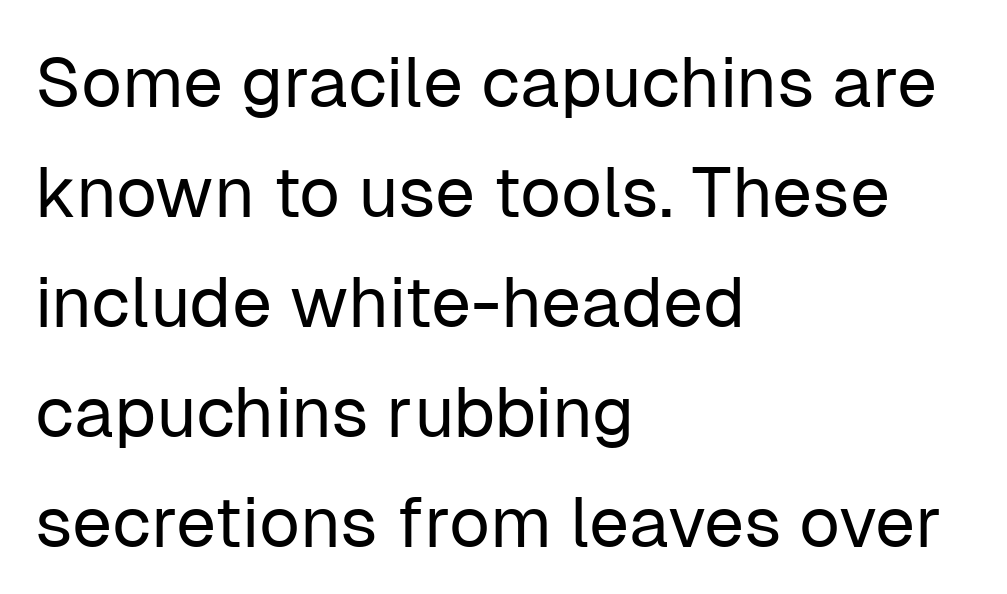
Q: Is the text bold? A: No.
Q: Is the text italic (slanted)? A: No, it is upright.
Q: Is the typeface a serif or a sans-serif typeface? A: Sans-serif.
Q: Is the text underlined? A: No.
Q: How is the paragraph aligned? A: Left-aligned.
Q: Is the spacing between letters normal or unusually wide? A: Normal.
Q: Is the spacing between lines tight, normal or loose? A: Normal.
Q: Width (condensed, normal, or wide)? A: Normal.
Q: Stroke contrast? A: Low.
Q: x-height? A: Medium.
Q: Monospaced? A: No.
